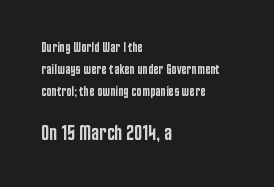
Q: Is the text bold? A: Semi-bold.
Q: Is the text italic (slanted)? A: No, it is upright.
Q: Is the text underlined? A: No.
Q: How is the paragraph aligned? A: Left-aligned.
Q: Is the spacing between letters normal or unusually wide? A: Normal.
Q: Is the spacing between lines tight, normal or loose? A: Normal.
Q: Which block of text is set in a larger size, the first (top) or the second (bottom)? A: The second (bottom) one.
